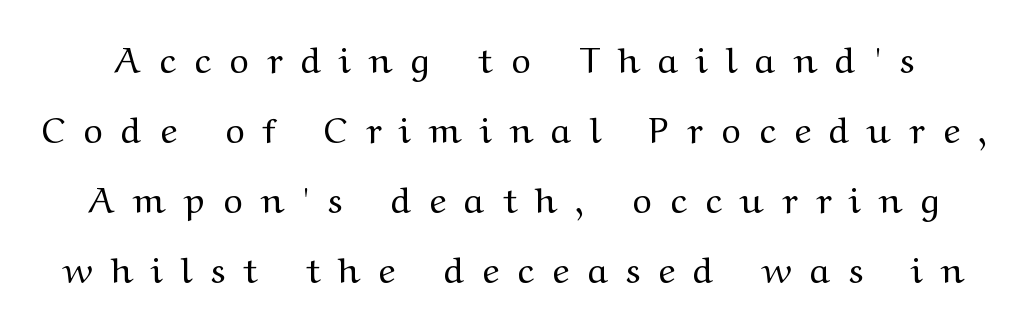
Q: Is the text bold? A: No.
Q: Is the text italic (slanted)? A: No, it is upright.
Q: Is the typeface a serif or a sans-serif typeface? A: Serif.
Q: Is the text underlined? A: No.
Q: Is the spacing between letters normal or unusually wide? A: Unusually wide.
Q: Width (condensed, normal, or wide)? A: Wide.
Q: Stroke contrast? A: Medium.
Q: x-height? A: Medium.
Q: Monospaced? A: No.
